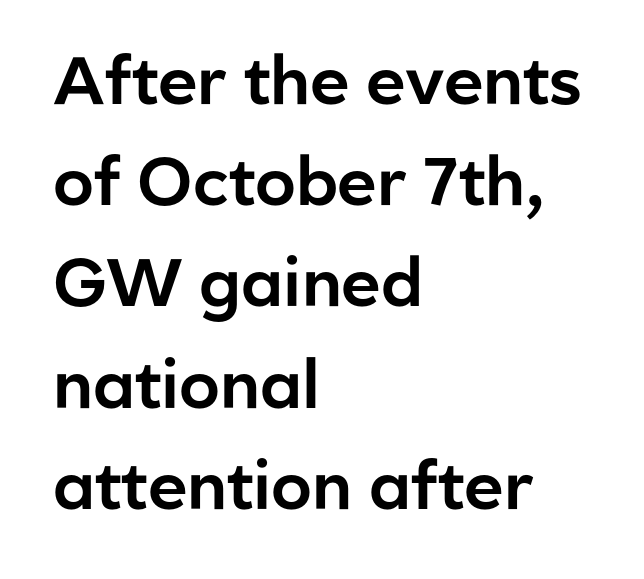
{"serif": "no", "italic": "no", "width": "normal", "stroke_contrast": "low", "x_height": "medium", "monospaced": "no", "underline": "no", "align": "left", "line_spacing": "normal", "line_spacing_ratio": 1.51, "letter_spacing": "normal", "letter_spacing_em": 0.0, "glyph_px": 67}
